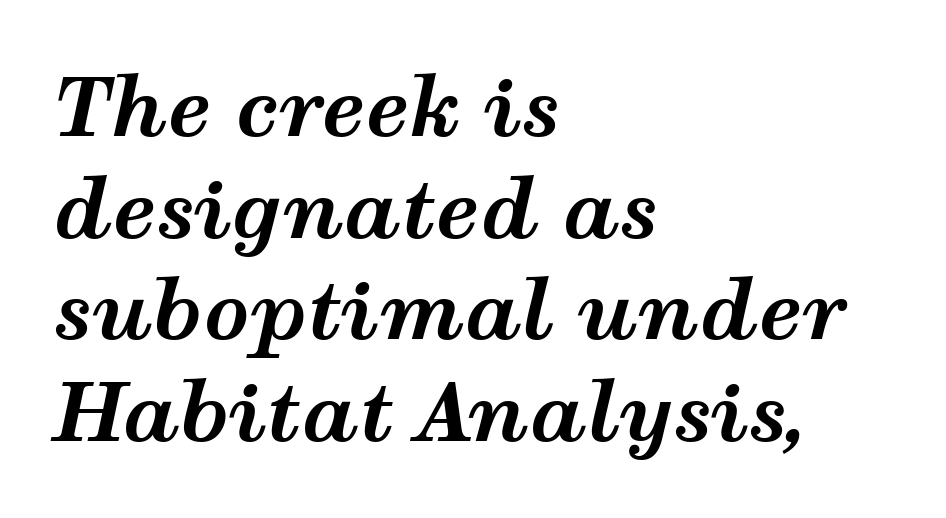
{"italic": "yes", "lean": "right", "slant_degrees": 12, "bold": "yes", "weight": "bold", "width": "wide", "stroke_contrast": "medium", "x_height": "medium", "monospaced": "no", "underline": "no", "align": "left", "line_spacing": "normal", "line_spacing_ratio": 1.27, "letter_spacing": "normal", "letter_spacing_em": 0.0, "glyph_px": 80}
